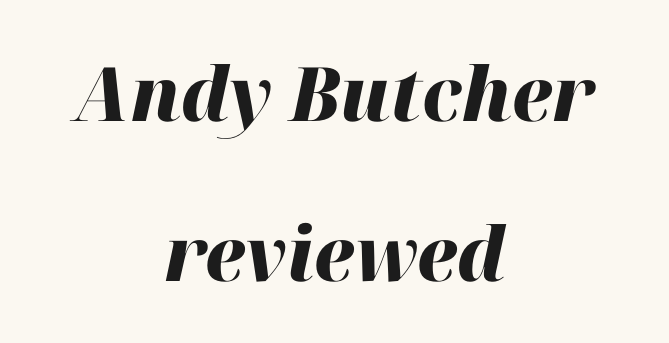
Q: Is the text bold? A: Yes.
Q: Is the text italic (slanted)? A: Yes, it leans right by about 12 degrees.
Q: Is the text underlined? A: No.
Q: How is the paragraph aligned? A: Centered.
Q: Is the spacing between letters normal or unusually wide? A: Normal.
Q: Is the spacing between lines tight, normal or loose? A: Loose.
Q: Width (condensed, normal, or wide)? A: Normal.
Q: Stroke contrast? A: High.
Q: x-height? A: Medium.
Q: Monospaced? A: No.
